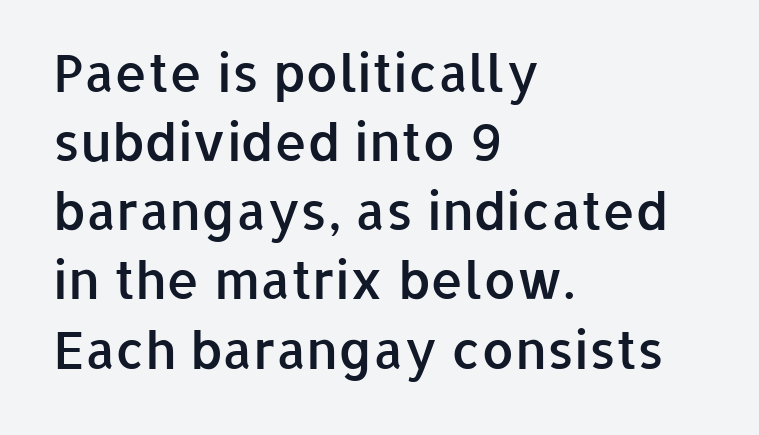
The image shows 52 px semibold sans-serif type, upright; set left-aligned, normal line spacing (1.33x), normal letter spacing, not underlined; low stroke contrast and a medium x-height.
